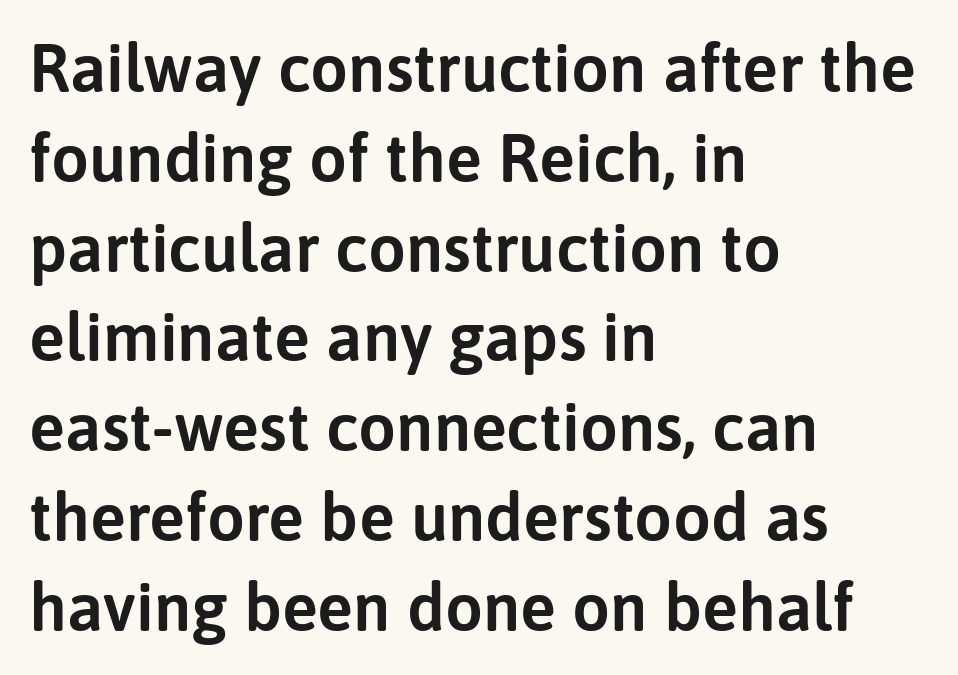
The image shows 67 px sans-serif type, upright; set left-aligned, normal line spacing (1.34x), normal letter spacing, not underlined; low stroke contrast and a medium x-height.
